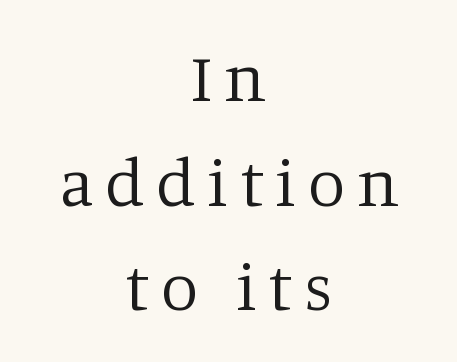
No italicization has been applied; the sample stays upright. Regarding leading, the lines here are spaced in the standard way. The face used here is seriffed, in the tradition of book romans. Which margin do the lines hug? Neither — every line sits in the middle. Weight class: somewhere from thin through regular.
